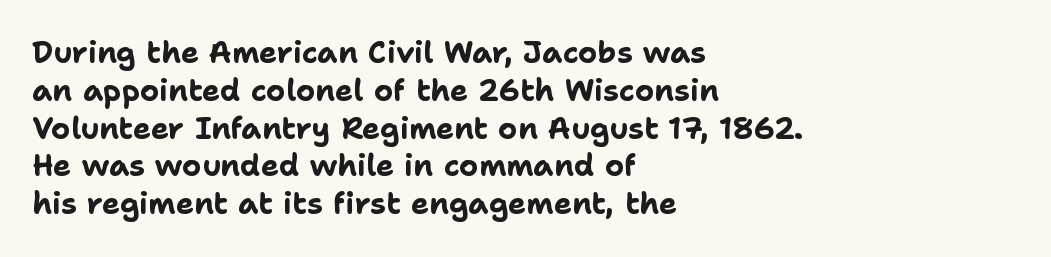
The rendering uses natural spacing where letterforms have individual widths. The glyphs have the mass of a bold cut. The letters stand upright; this is a roman face. Line spacing here is normal.
